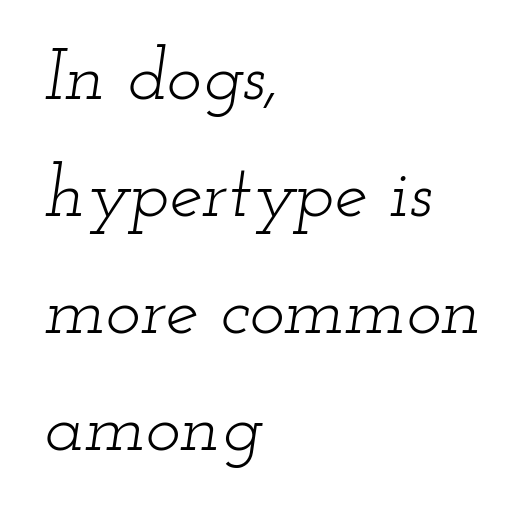
These glyphs show unthickened strokes, regular width or finer. The letters are slanted; this is an italic face. Horizontal bands of white between lines are of average thickness. Each letter keeps its own natural width here, so spacing adapts to shape. The type family on display is of the serif kind.
